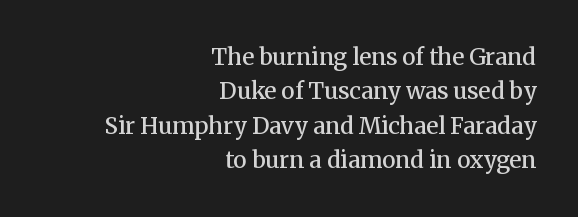
{"italic": "no", "bold": "semi", "underline": "no", "align": "right", "line_spacing": "normal", "line_spacing_ratio": 1.49, "letter_spacing": "normal", "letter_spacing_em": 0.0, "glyph_px": 23}
